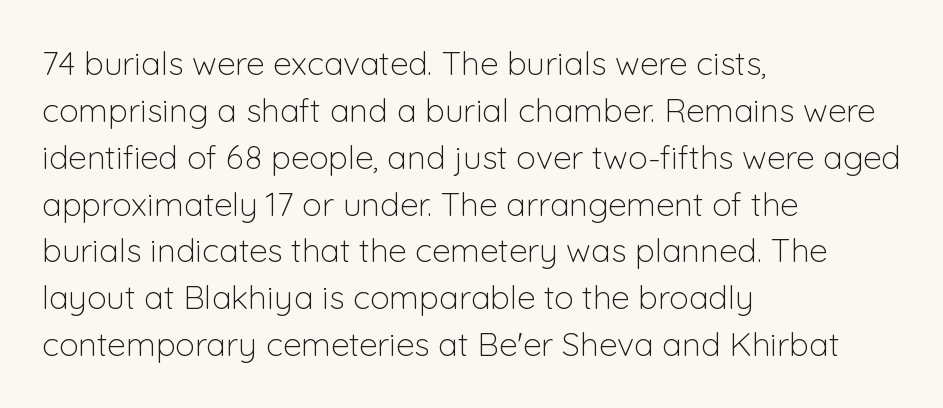
Q: Is the text bold? A: No.
Q: Is the text italic (slanted)? A: No, it is upright.
Q: Is the typeface a serif or a sans-serif typeface? A: Sans-serif.
Q: Is the text underlined? A: No.
Q: How is the paragraph aligned? A: Left-aligned.
Q: Is the spacing between letters normal or unusually wide? A: Normal.
Q: Is the spacing between lines tight, normal or loose? A: Normal.
Q: Width (condensed, normal, or wide)? A: Normal.
Q: Stroke contrast? A: Low.
Q: x-height? A: Medium.
Q: Monospaced? A: No.
